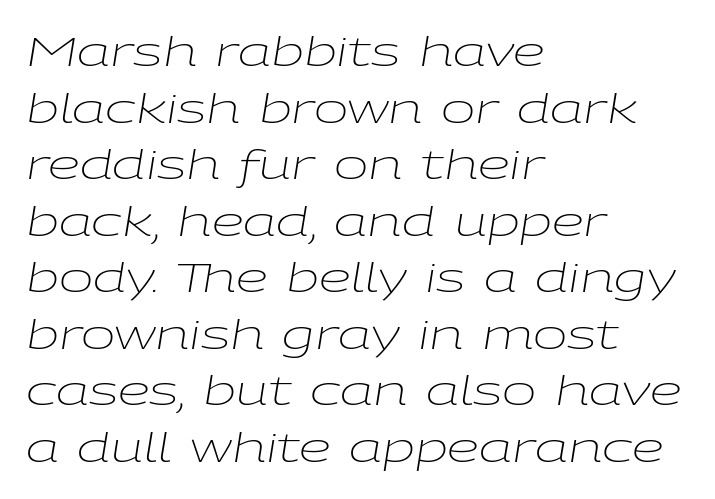
The image shows 41 px light, wide type, italic (leaning right); set left-aligned, normal line spacing (1.38x), normal letter spacing, not underlined; low stroke contrast and a medium x-height.
